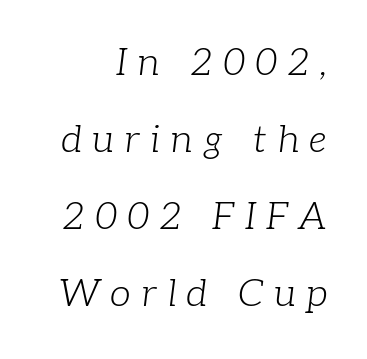
The image shows 38 px light serif type, italic (leaning right); set right-aligned, loose line spacing (2.03x), unusually wide letter spacing (+0.27 em), not underlined; low stroke contrast and a medium x-height.
